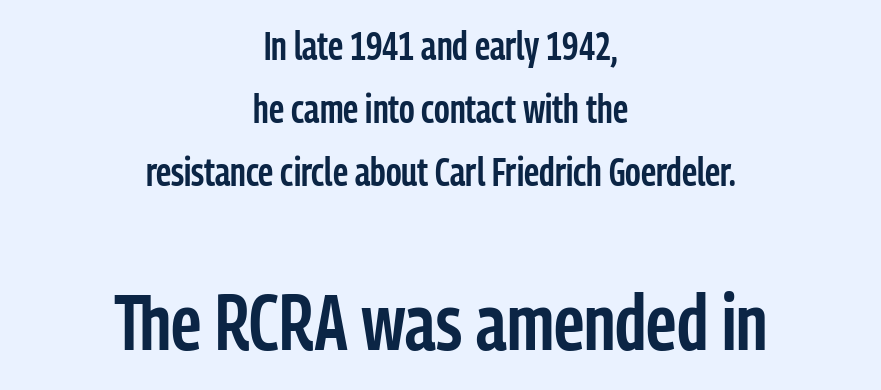
{"serif": "no", "italic": "no", "bold": "semi", "weight": "semibold", "width": "condensed", "stroke_contrast": "low", "x_height": "medium", "monospaced": "no", "underline": "no", "align": "center", "line_spacing": "normal", "line_spacing_ratio": 1.62, "letter_spacing": "normal", "letter_spacing_em": 0.0, "larger_block": "second", "size_ratio": 2.0, "glyph_px": 78}
